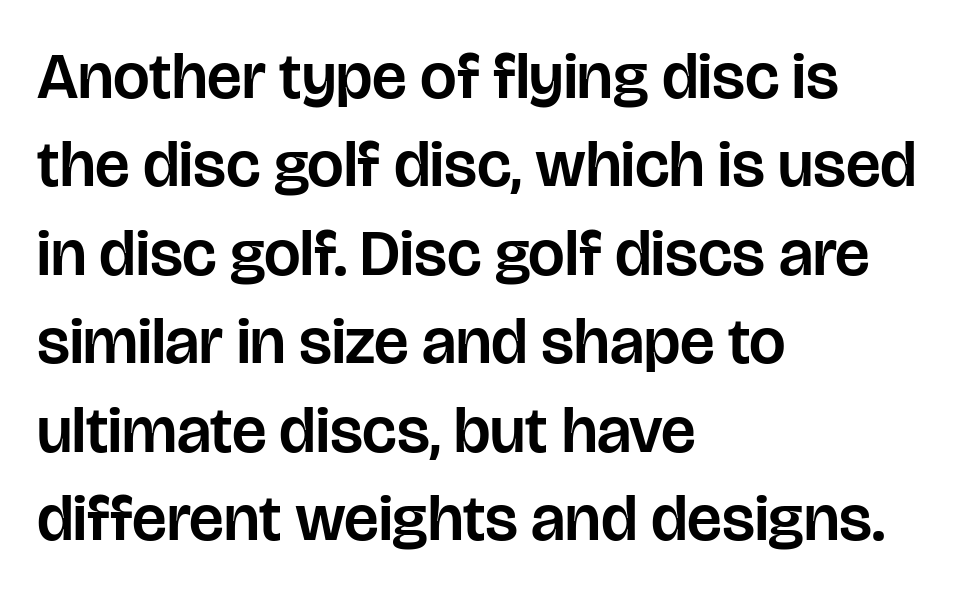
The image shows 65 px sans-serif type, upright; set left-aligned, normal line spacing (1.36x), normal letter spacing, not underlined; low stroke contrast and a large x-height.
